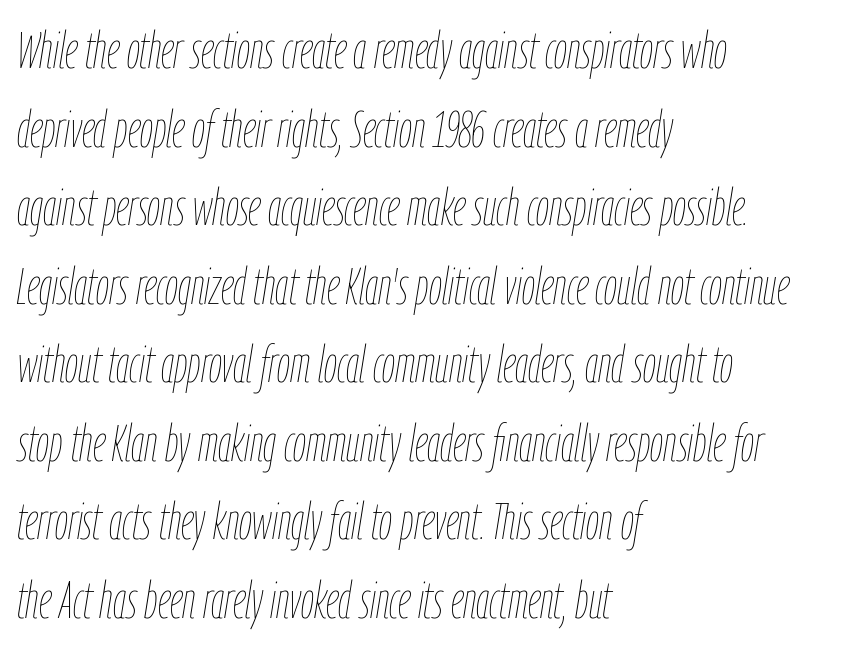
Q: Is the text bold? A: No.
Q: Is the text italic (slanted)? A: Yes, it leans right by about 9 degrees.
Q: Is the text underlined? A: No.
Q: How is the paragraph aligned? A: Left-aligned.
Q: Is the spacing between letters normal or unusually wide? A: Normal.
Q: Is the spacing between lines tight, normal or loose? A: Normal.
Q: Width (condensed, normal, or wide)? A: Condensed.
Q: Stroke contrast? A: Low.
Q: x-height? A: Medium.
Q: Monospaced? A: No.
